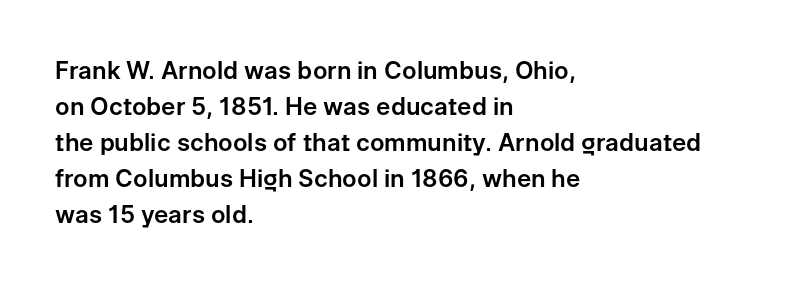
You can tell it's not italic because the verticals are truly vertical. Whoever set this chose a conventional vertical rhythm. The line texture is even and compact thanks to regular tracking. Each row of text sits above clean, open space.
